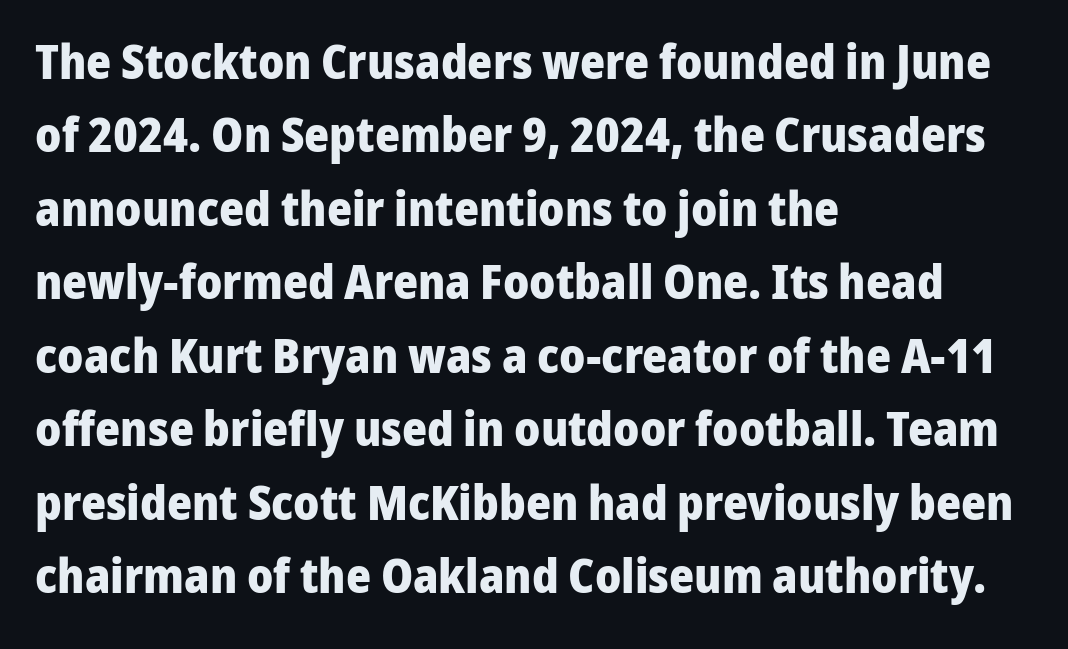
The image shows 48 px heavy sans-serif type, upright; set left-aligned, normal line spacing (1.53x), normal letter spacing, not underlined; low stroke contrast and a medium x-height.
